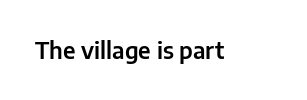
Q: Is the text italic (slanted)? A: No, it is upright.
Q: Is the text underlined? A: No.
Q: Is the spacing between letters normal or unusually wide? A: Normal.
